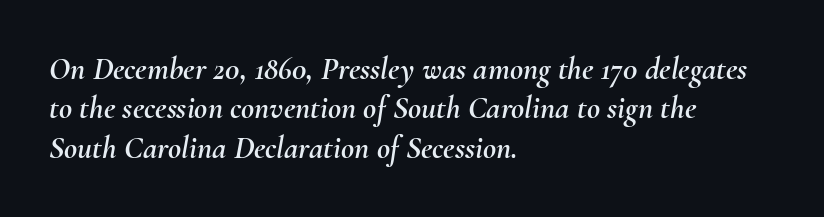
These lines keep a tight, regular rhythm from letter to letter. The glyphs look as if they've been sheared to an angle. Note the varied advance widths — an 'i' is clearly narrower than an 'm'. Descenders are the only things crossing below the line.
